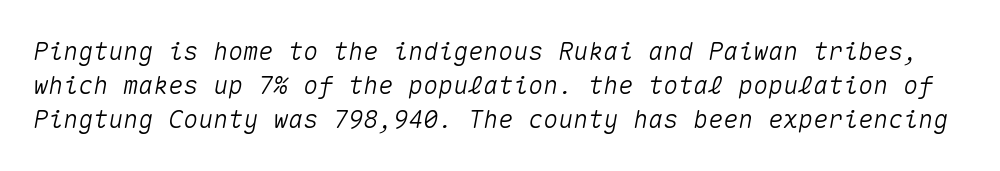
The horizontal fit of the characters is conventional and even. Check under the words: just untouched page. In terms of leading, this rendering sits right in the middle. Yep, that's italic — everything's leaning.
